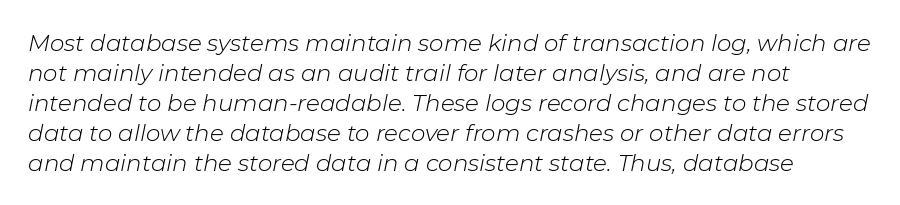
Q: Is the text bold? A: No.
Q: Is the text italic (slanted)? A: Yes, it leans right by about 11 degrees.
Q: Is the text underlined? A: No.
Q: Is the spacing between letters normal or unusually wide? A: Normal.
Q: Is the spacing between lines tight, normal or loose? A: Normal.
